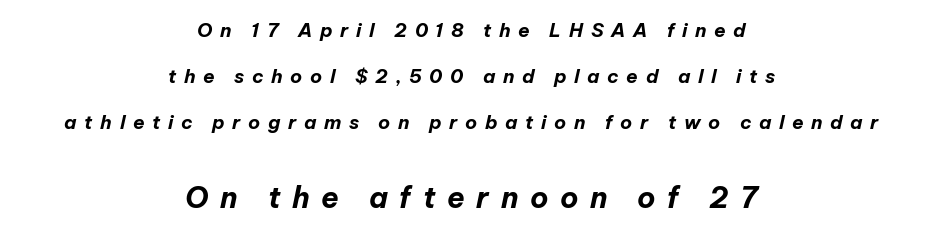
The image shows 29 px bold type, italic (leaning right); set centered, loose line spacing (2.41x), unusually wide letter spacing (+0.4 em), not underlined; the second (bottom) block is 1.53x larger; low stroke contrast and a medium x-height.
